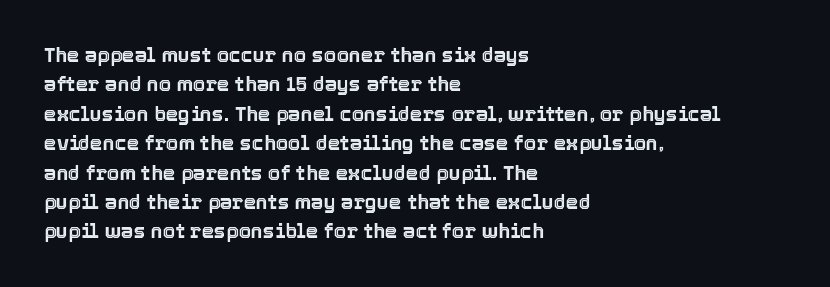
The image shows 20 px text type, upright; set left-aligned, normal line spacing (1.47x), normal letter spacing, not underlined.
